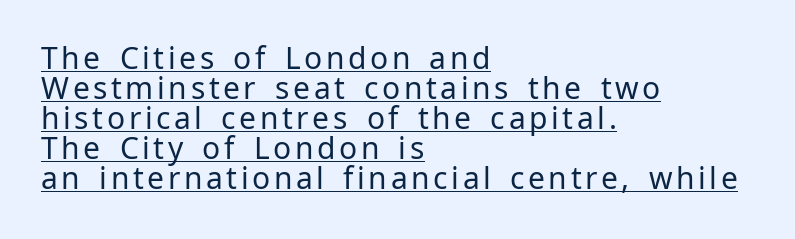
The image shows 30 px regular-weight sans-serif type, upright; set left-aligned, tight line spacing (1.0x), underlined; low stroke contrast and a medium x-height.
